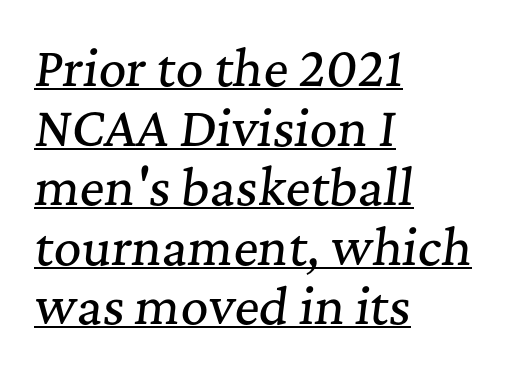
The image shows 48 px serif type, italic (leaning right); set left-aligned, line spacing 1.24x, normal letter spacing, underlined; medium stroke contrast and a medium x-height.
